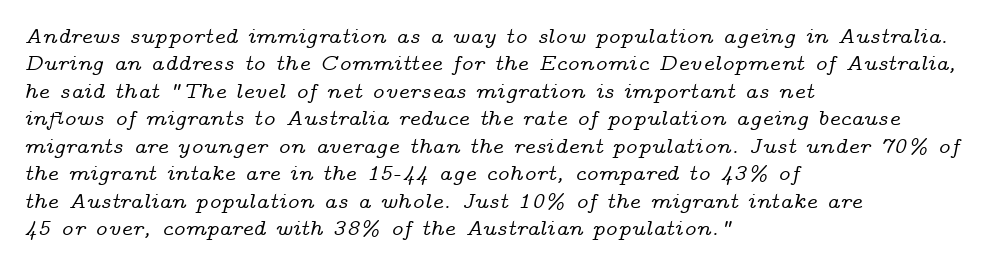
The image shows 22 px text type, italic (leaning right); set left-aligned, normal line spacing (1.25x), normal letter spacing, not underlined.
